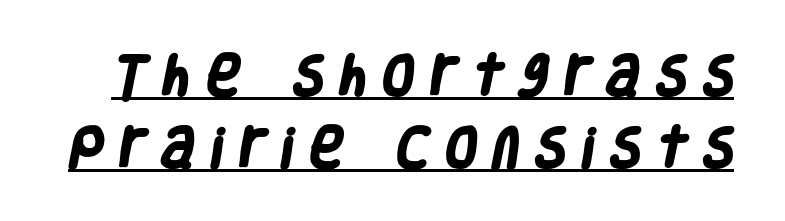
The image shows 45 px heavy, condensed sans-serif type; set normal line spacing (1.6x), unusually wide letter spacing (+0.37 em), underlined; low stroke contrast and a large x-height.
